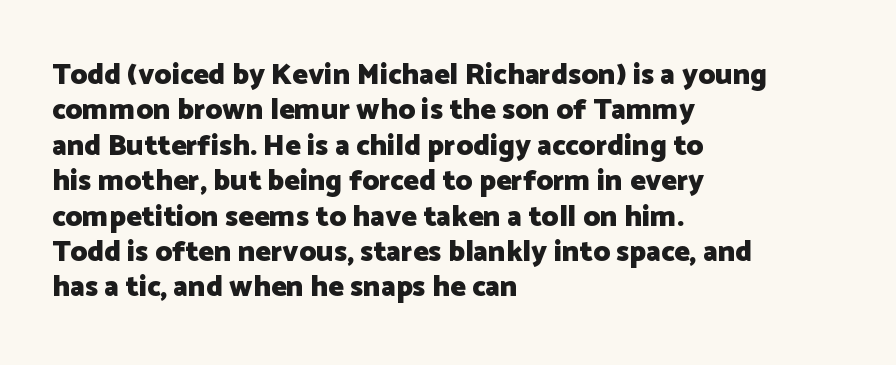
Typographically, this falls in the sans-serif category. Proportional: the letters do not fall into vertical columns. The space beneath each line is pristine and unruled. The rendering anchors every line to the left-hand side. The letters stand straight up with perfectly vertical stems.
